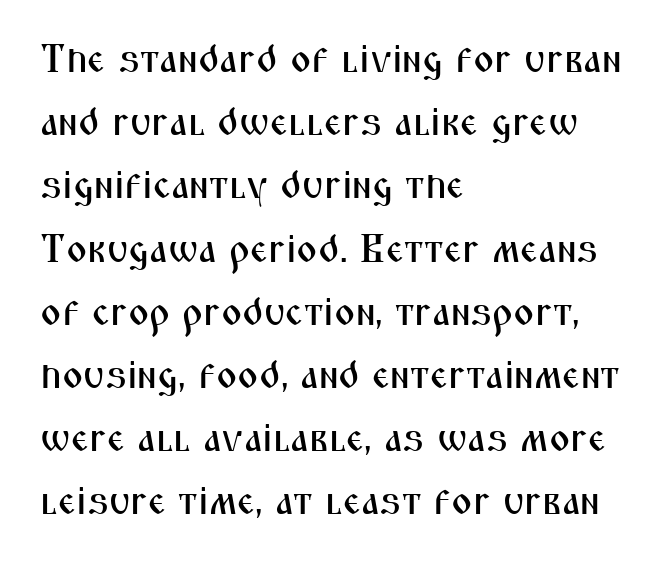
{"serif": "no", "italic": "no", "width": "condensed", "stroke_contrast": "medium", "x_height": "medium", "monospaced": "no", "underline": "no", "align": "left", "line_spacing": "normal", "line_spacing_ratio": 1.58, "letter_spacing": "normal", "letter_spacing_em": 0.0, "glyph_px": 40}
